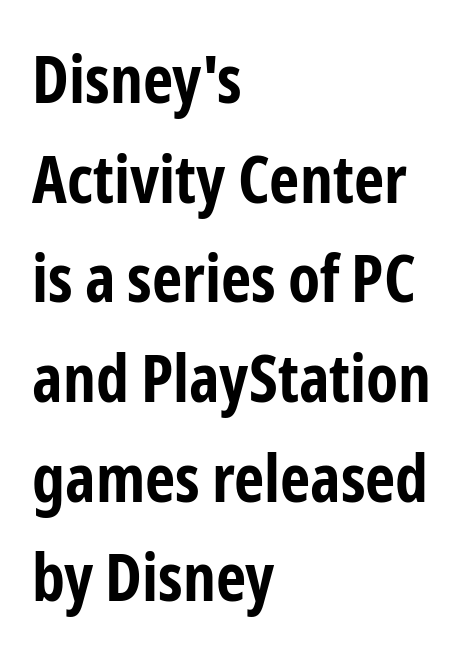
The image shows 66 px bold, condensed sans-serif type, upright; set left-aligned, normal line spacing (1.51x), normal letter spacing, not underlined; low stroke contrast and a medium x-height.
